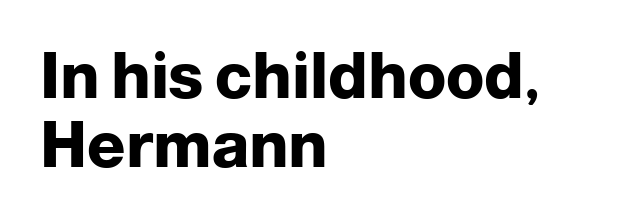
{"serif": "no", "italic": "no", "bold": "yes", "weight": "heavy", "width": "normal", "stroke_contrast": "low", "x_height": "medium", "monospaced": "no", "underline": "no", "align": "left", "line_spacing": "tight", "line_spacing_ratio": 1.09, "letter_spacing": "normal", "letter_spacing_em": 0.0, "glyph_px": 63}
